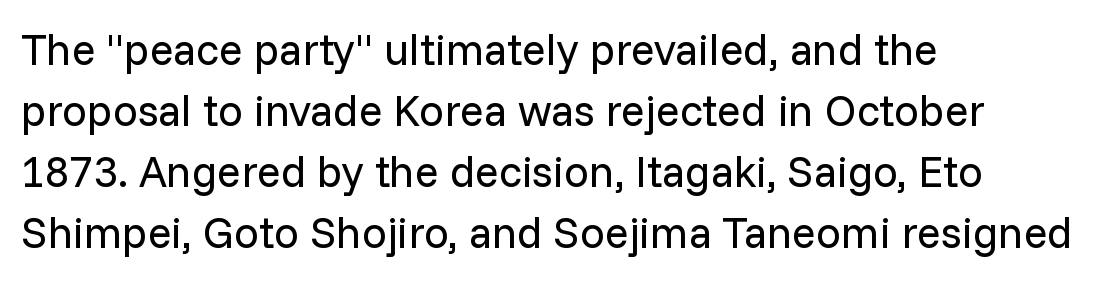
The paragraph shown leans on its left margin. The type is set solid horizontally, with unmodified tracking. The font is comparable to plain body text, perhaps lighter. Think of a printed novel: that variable character pitch is what you see here. The typeface chosen for these lines omits serifs. This is roman type, the default non-slanted kind.
